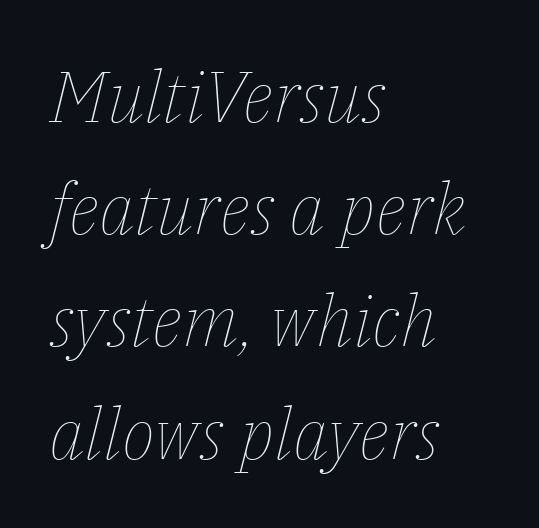
{"italic": "yes", "lean": "right", "slant_degrees": 14, "bold": "no", "weight": "thin", "width": "normal", "stroke_contrast": "low", "x_height": "medium", "monospaced": "no", "underline": "no", "align": "left", "line_spacing": "normal", "line_spacing_ratio": 1.58, "letter_spacing": "normal", "letter_spacing_em": 0.0, "glyph_px": 71}
